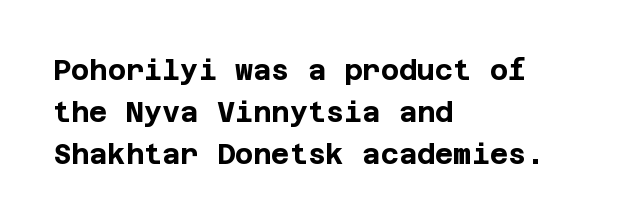
What's the leading like? Ordinary, nothing unusual. This is roman type, the default non-slanted kind. The ragged edge is on the right, which tells us the setting is flush left. Is the letter spacing exaggerated? No — it looks like the ordinary default.
